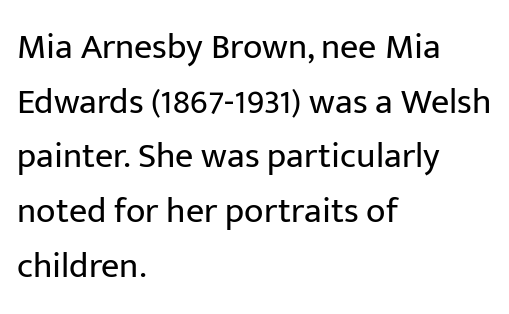
{"serif": "no", "italic": "no", "bold": "no", "weight": "regular", "width": "normal", "stroke_contrast": "low", "x_height": "medium", "monospaced": "no", "underline": "no", "align": "left", "line_spacing": "normal", "line_spacing_ratio": 1.52, "letter_spacing": "normal", "letter_spacing_em": 0.0, "glyph_px": 36}
